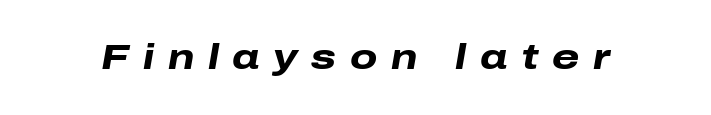
Varying glyph widths throughout — classic text-font behaviour. The text carries the slant typical of an italic or oblique font. The passage shown is emphatically bold. Just letters on the line, the space beneath them empty. Display-style spreading of the glyphs; the letterfit is very open.
